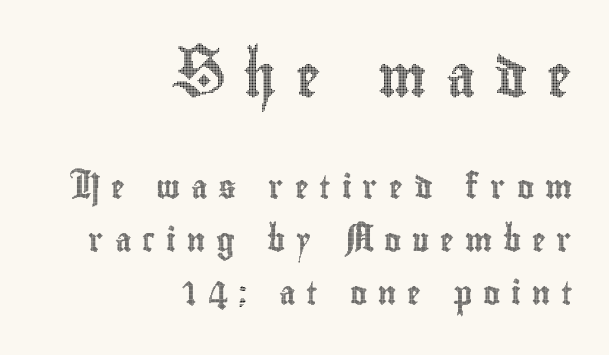
Q: Is the text italic (slanted)? A: No, it is upright.
Q: Is the text underlined? A: No.
Q: How is the paragraph aligned? A: Right-aligned.
Q: Is the spacing between letters normal or unusually wide? A: Unusually wide.
Q: Is the spacing between lines tight, normal or loose? A: Loose.
Q: Which block of text is set in a larger size, the first (top) or the second (bottom)? A: The first (top) one.
Q: Width (condensed, normal, or wide)? A: Condensed.
Q: x-height? A: Small.
Q: Monospaced? A: No.
